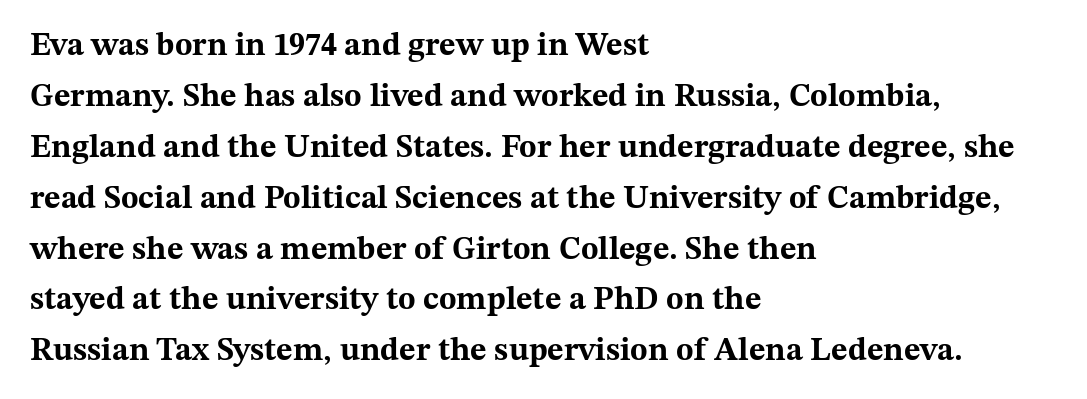
The image shows 32 px bold, wide serif type, upright; set left-aligned, normal line spacing (1.59x), normal letter spacing, not underlined; medium stroke contrast and a medium x-height.
